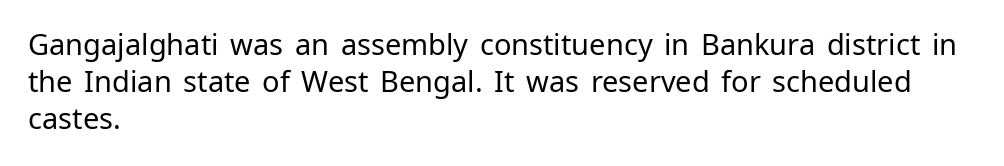
Q: Is the text bold? A: No.
Q: Is the text italic (slanted)? A: No, it is upright.
Q: Is the typeface a serif or a sans-serif typeface? A: Sans-serif.
Q: Is the text underlined? A: No.
Q: How is the paragraph aligned? A: Left-aligned.
Q: Is the spacing between letters normal or unusually wide? A: Normal.
Q: Is the spacing between lines tight, normal or loose? A: Normal.
Q: Width (condensed, normal, or wide)? A: Normal.
Q: Stroke contrast? A: Low.
Q: x-height? A: Medium.
Q: Monospaced? A: No.
